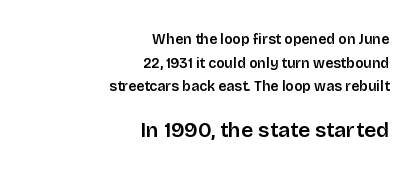
The image shows 21 px text type, upright; set right-aligned, normal line spacing (1.68x), normal letter spacing, not underlined; the second (bottom) block is 1.5x larger.
